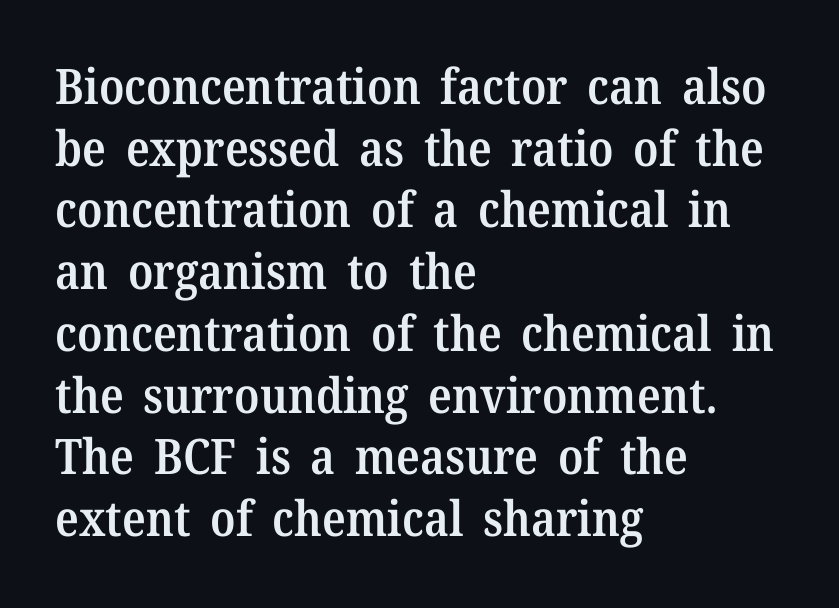
Decoration check: the copy has no underline. You could not count columns in this text — the font is proportionally spaced. A classic flush-left, rag-right setting is used for this passage. This sample keeps an unexceptional amount of space between lines.
